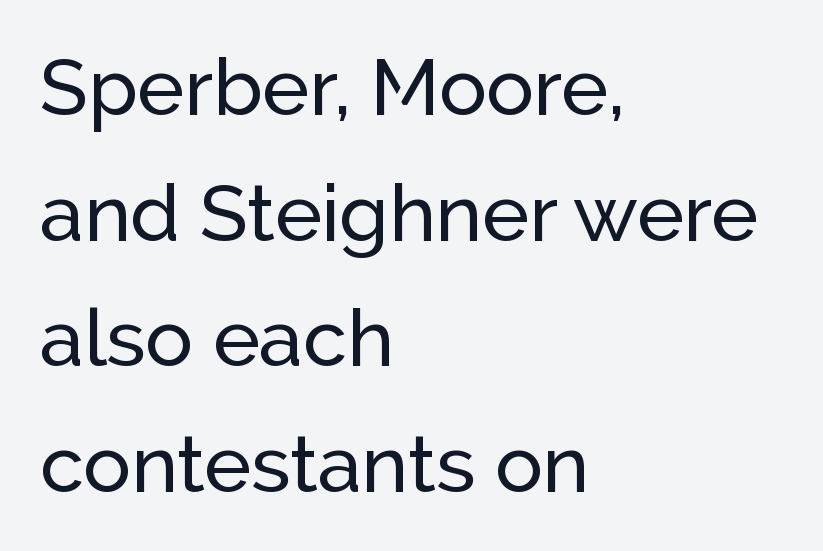
{"serif": "no", "italic": "no", "width": "normal", "stroke_contrast": "low", "x_height": "medium", "monospaced": "no", "underline": "no", "align": "left", "line_spacing": "normal", "line_spacing_ratio": 1.59, "letter_spacing": "normal", "letter_spacing_em": 0.0, "glyph_px": 79}
